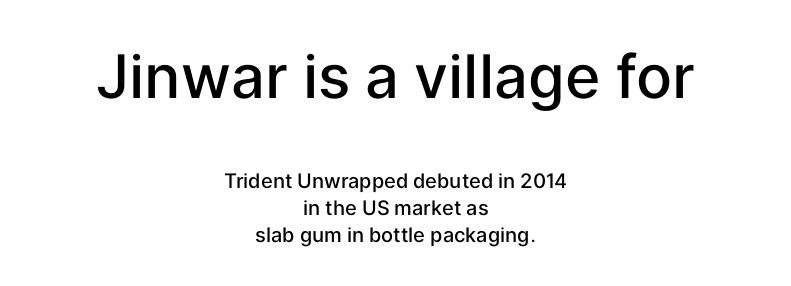
Q: Is the text bold? A: Semi-bold.
Q: Is the text italic (slanted)? A: No, it is upright.
Q: Is the typeface a serif or a sans-serif typeface? A: Sans-serif.
Q: Is the text underlined? A: No.
Q: How is the paragraph aligned? A: Centered.
Q: Is the spacing between letters normal or unusually wide? A: Normal.
Q: Is the spacing between lines tight, normal or loose? A: Normal.
Q: Which block of text is set in a larger size, the first (top) or the second (bottom)? A: The first (top) one.
Q: Width (condensed, normal, or wide)? A: Normal.
Q: Stroke contrast? A: Low.
Q: x-height? A: Medium.
Q: Monospaced? A: No.
